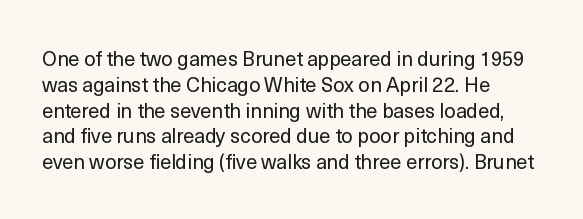
{"italic": "no", "bold": "no", "underline": "no", "align": "left", "line_spacing": "normal", "line_spacing_ratio": 1.29, "letter_spacing": "normal", "letter_spacing_em": 0.0, "glyph_px": 20}
